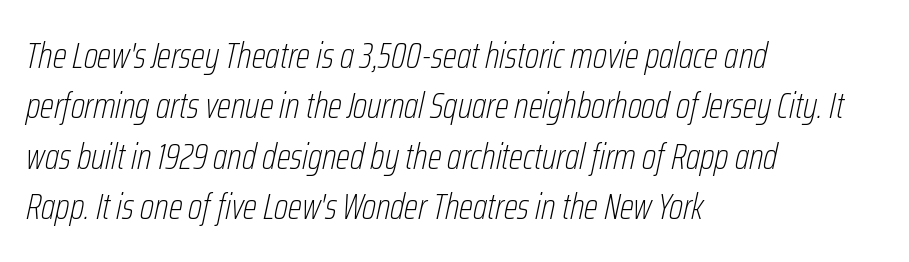
Q: Is the text bold? A: No.
Q: Is the text italic (slanted)? A: Yes, it leans right by about 12 degrees.
Q: Is the text underlined? A: No.
Q: How is the paragraph aligned? A: Left-aligned.
Q: Is the spacing between letters normal or unusually wide? A: Normal.
Q: Is the spacing between lines tight, normal or loose? A: Normal.
Q: Width (condensed, normal, or wide)? A: Condensed.
Q: Stroke contrast? A: Low.
Q: x-height? A: Medium.
Q: Monospaced? A: No.
